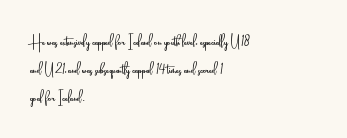
Q: Is the text bold? A: No.
Q: Is the text underlined? A: No.
Q: How is the paragraph aligned? A: Left-aligned.
Q: Is the spacing between letters normal or unusually wide? A: Normal.
Q: Is the spacing between lines tight, normal or loose? A: Normal.
